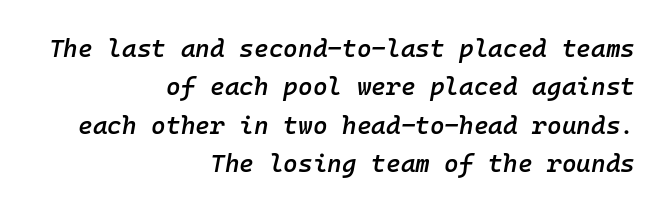
The image shows 25 px text type, italic (leaning right); set right-aligned, normal line spacing (1.54x), normal letter spacing, not underlined.
